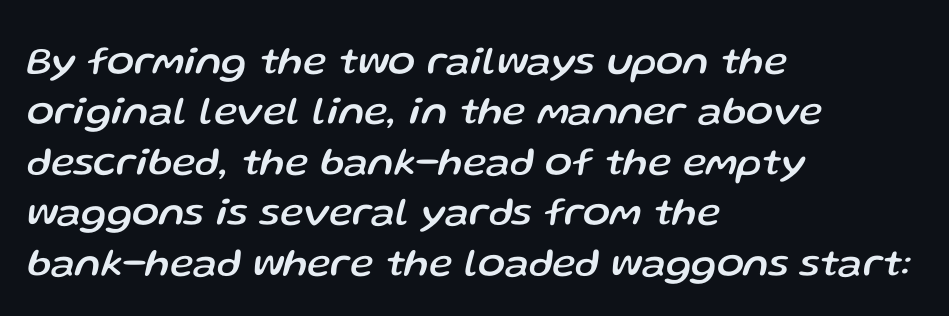
{"italic": "yes", "lean": "right", "slant_degrees": 13, "width": "normal", "stroke_contrast": "low", "x_height": "medium", "monospaced": "no", "underline": "no", "align": "left", "line_spacing": "normal", "line_spacing_ratio": 1.26, "letter_spacing": "normal", "letter_spacing_em": 0.0, "glyph_px": 40}
